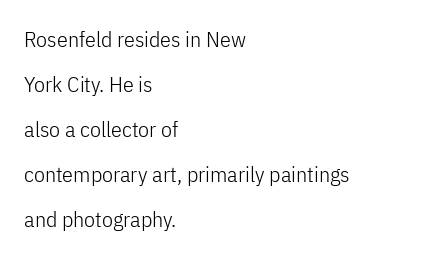
{"italic": "no", "bold": "no", "underline": "no", "align": "left", "line_spacing": "loose", "line_spacing_ratio": 2.05, "letter_spacing": "normal", "letter_spacing_em": 0.0, "glyph_px": 22}
